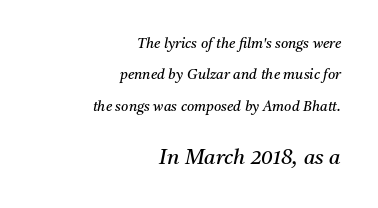
{"italic": "yes", "lean": "right", "slant_degrees": 11, "bold": "no", "underline": "no", "align": "right", "line_spacing": "loose", "line_spacing_ratio": 2.25, "letter_spacing": "normal", "letter_spacing_em": 0.0, "larger_block": "second", "size_ratio": 1.5, "glyph_px": 21}
